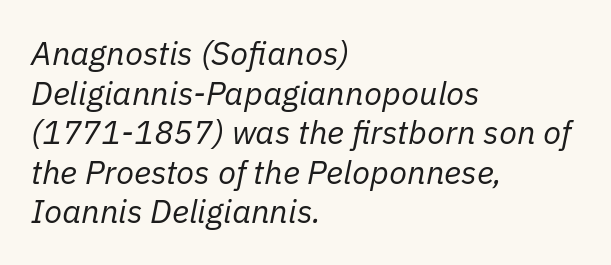
{"italic": "yes", "lean": "right", "slant_degrees": 11, "bold": "no", "weight": "regular", "width": "normal", "stroke_contrast": "low", "x_height": "medium", "monospaced": "no", "underline": "no", "align": "left", "line_spacing_ratio": 1.2, "letter_spacing": "normal", "letter_spacing_em": 0.0, "glyph_px": 33}
